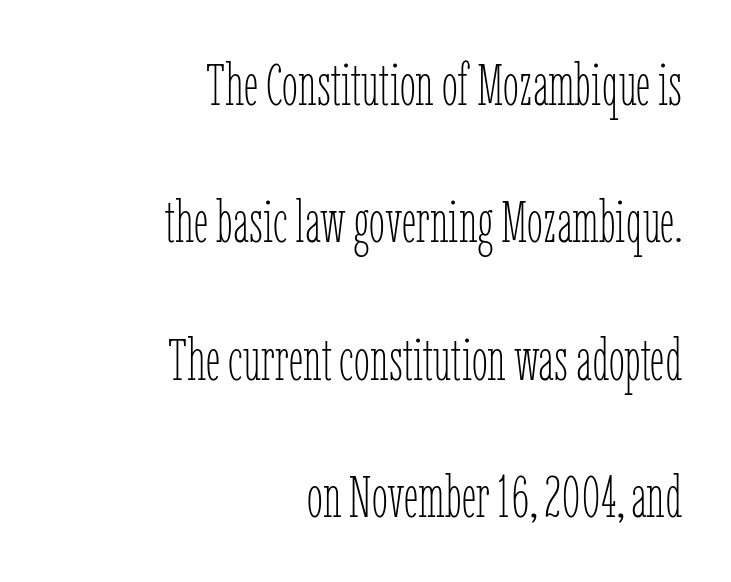
The image shows 58 px thin, condensed type, upright; set right-aligned, loose line spacing (2.37x), normal letter spacing, not underlined; low stroke contrast and a medium x-height.
